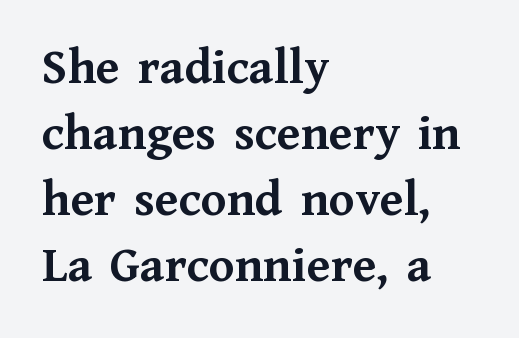
Thick stems and heavy bowls — unmistakably bold. The type sits square on the baseline with zero lean. The gap between lines stays unmarked. Compared with typical paragraphs, the rows here are spaced about the same.
